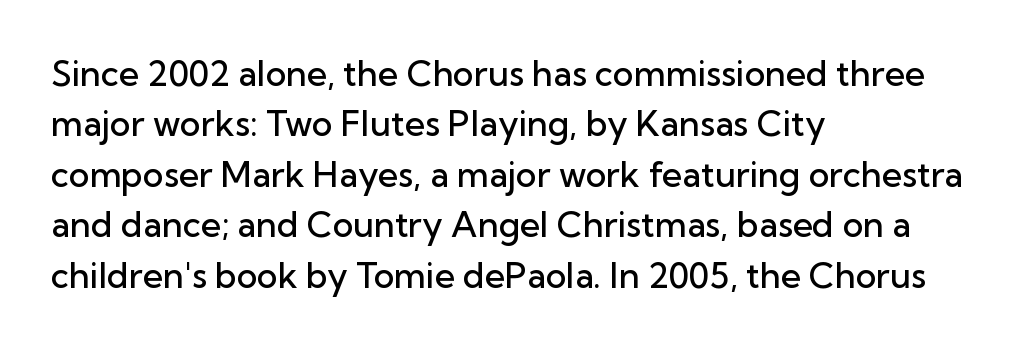
A clean baseline with only descenders dipping below it. Look at the bottom of the vertical strokes: they stop flat, with no serifs. Posture: straight, roman, zero tilt. A normal amount of white space separates one row of letters from the next. Proportional: the letters do not fall into vertical columns. Horizontal alignment here is leftward, the default for most running prose.
